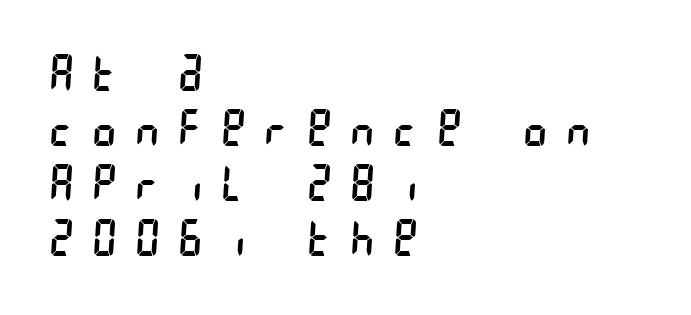
The image shows 49 px regular-weight, condensed sans-serif type; set left-aligned, tight line spacing (1.12x), unusually wide letter spacing (+0.41 em), not underlined; low stroke contrast and a large x-height.
